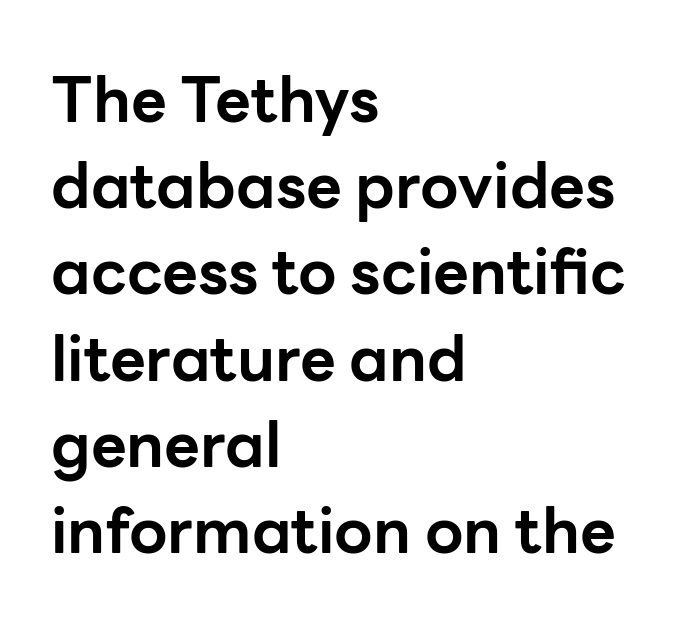
Q: Is the text bold? A: Yes.
Q: Is the text italic (slanted)? A: No, it is upright.
Q: Is the typeface a serif or a sans-serif typeface? A: Sans-serif.
Q: Is the text underlined? A: No.
Q: How is the paragraph aligned? A: Left-aligned.
Q: Is the spacing between letters normal or unusually wide? A: Normal.
Q: Is the spacing between lines tight, normal or loose? A: Normal.
Q: Width (condensed, normal, or wide)? A: Normal.
Q: Stroke contrast? A: Low.
Q: x-height? A: Medium.
Q: Monospaced? A: No.
